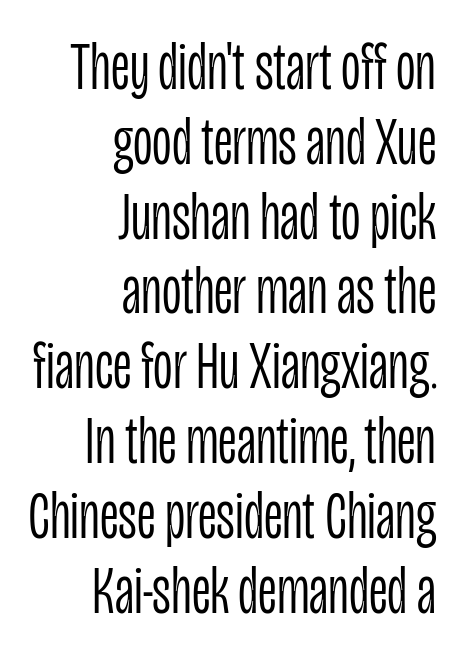
{"serif": "no", "italic": "no", "bold": "no", "weight": "light", "width": "condensed", "stroke_contrast": "low", "x_height": "large", "monospaced": "no", "underline": "no", "align": "right", "line_spacing": "tight", "line_spacing_ratio": 1.1, "letter_spacing": "normal", "letter_spacing_em": 0.0, "glyph_px": 68}
